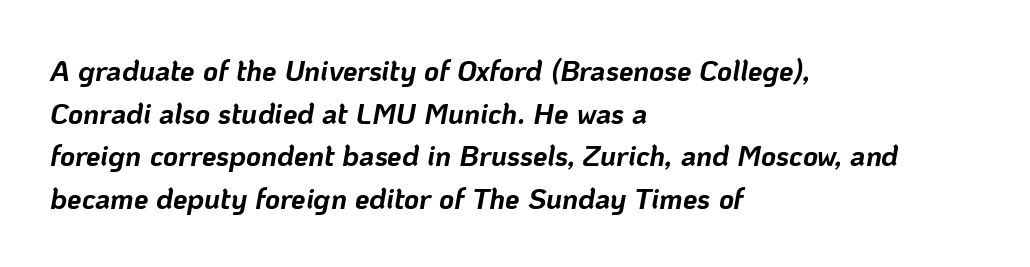
This sample uses an oblique cut, with every glyph tilted off the vertical. Nobody drew a line under any word here. Rows of type keep a routine distance in the vertical direction. Horizontal alignment here is leftward, the default for most running prose. The gaps between neighbouring characters are ordinary and unremarkable. Think of a printed novel: that variable character pitch is what you see here.
